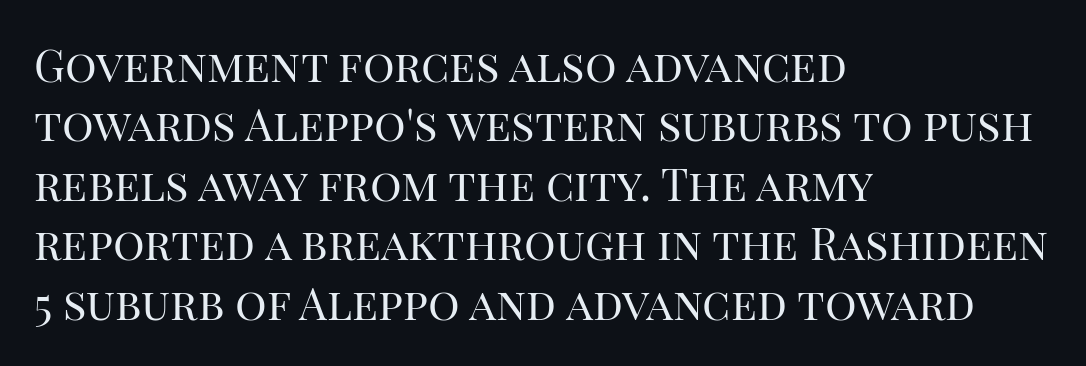
Q: Is the text bold? A: No.
Q: Is the text italic (slanted)? A: No, it is upright.
Q: Is the typeface a serif or a sans-serif typeface? A: Serif.
Q: Is the text underlined? A: No.
Q: How is the paragraph aligned? A: Left-aligned.
Q: Is the spacing between letters normal or unusually wide? A: Normal.
Q: Is the spacing between lines tight, normal or loose? A: Normal.
Q: Width (condensed, normal, or wide)? A: Normal.
Q: Stroke contrast? A: High.
Q: x-height? A: Large.
Q: Monospaced? A: No.
